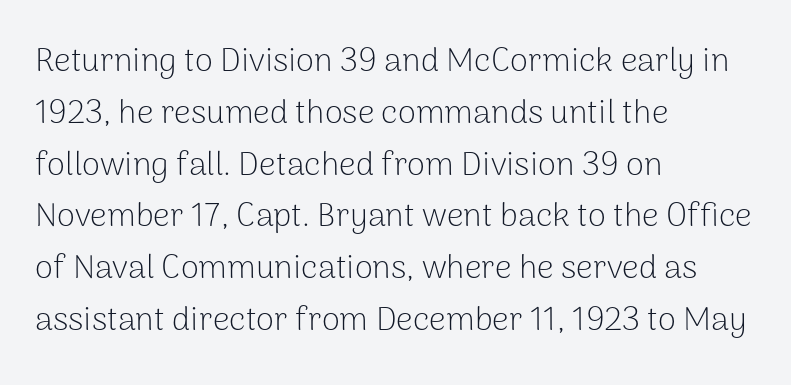
The image shows 33 px light sans-serif type, upright; set left-aligned, normal line spacing (1.57x), normal letter spacing, not underlined; low stroke contrast and a medium x-height.
